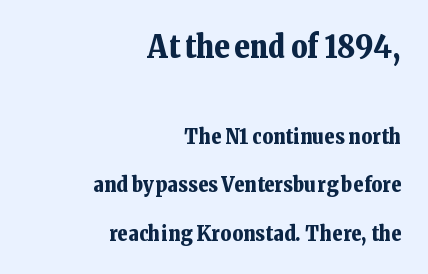
Q: Is the text bold? A: Yes.
Q: Is the text italic (slanted)? A: No, it is upright.
Q: Is the typeface a serif or a sans-serif typeface? A: Serif.
Q: Is the text underlined? A: No.
Q: How is the paragraph aligned? A: Right-aligned.
Q: Is the spacing between letters normal or unusually wide? A: Normal.
Q: Is the spacing between lines tight, normal or loose? A: Loose.
Q: Which block of text is set in a larger size, the first (top) or the second (bottom)? A: The first (top) one.
Q: Width (condensed, normal, or wide)? A: Normal.
Q: Stroke contrast? A: Low.
Q: x-height? A: Medium.
Q: Monospaced? A: No.
